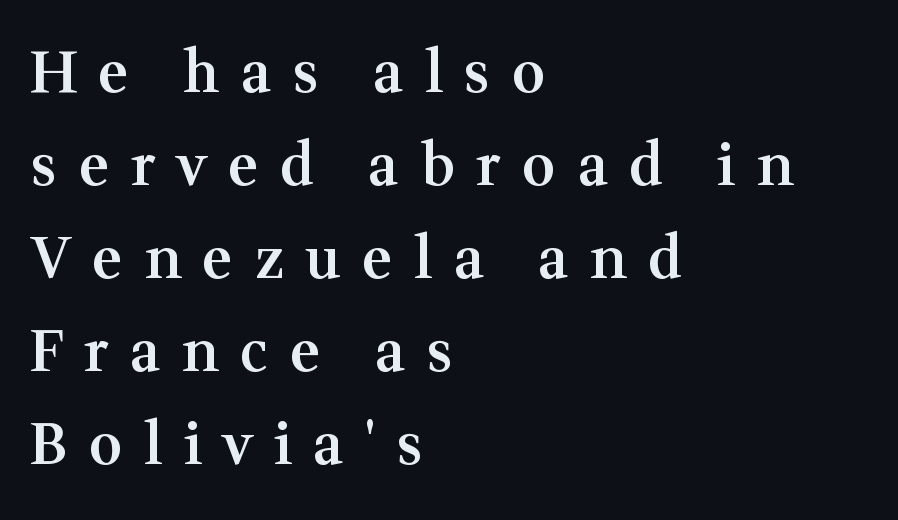
The image shows 57 px semibold serif type, upright; set left-aligned, normal line spacing (1.63x), unusually wide letter spacing (+0.38 em), not underlined; medium stroke contrast and a medium x-height.
